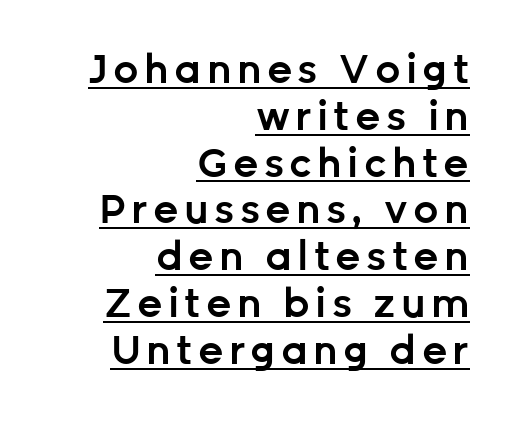
Q: Is the text bold? A: Semi-bold.
Q: Is the text italic (slanted)? A: No, it is upright.
Q: Is the typeface a serif or a sans-serif typeface? A: Sans-serif.
Q: Is the text underlined? A: Yes.
Q: How is the paragraph aligned? A: Right-aligned.
Q: Width (condensed, normal, or wide)? A: Normal.
Q: Stroke contrast? A: Low.
Q: x-height? A: Medium.
Q: Monospaced? A: No.
